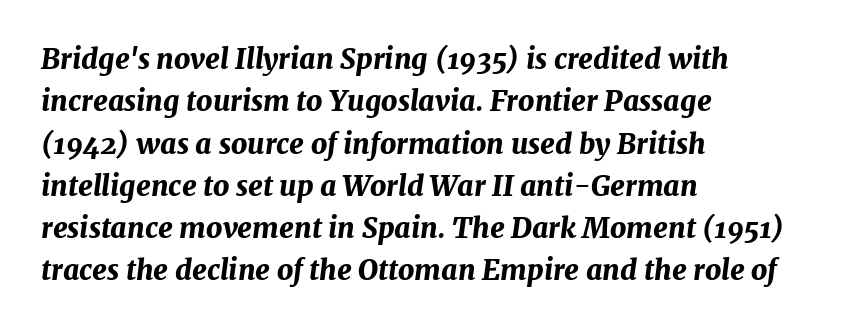
The image shows 28 px bold type, italic (leaning right); set left-aligned, normal line spacing (1.51x), normal letter spacing, not underlined; medium stroke contrast and a medium x-height.
